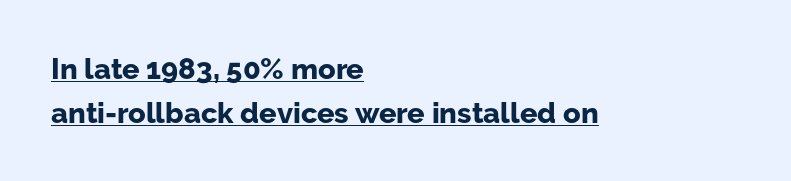
{"serif": "no", "italic": "no", "bold": "yes", "weight": "bold", "width": "normal", "stroke_contrast": "low", "x_height": "medium", "monospaced": "no", "underline": "yes", "align": "left", "line_spacing": "normal", "line_spacing_ratio": 1.51, "letter_spacing": "normal", "letter_spacing_em": 0.0, "glyph_px": 29}
